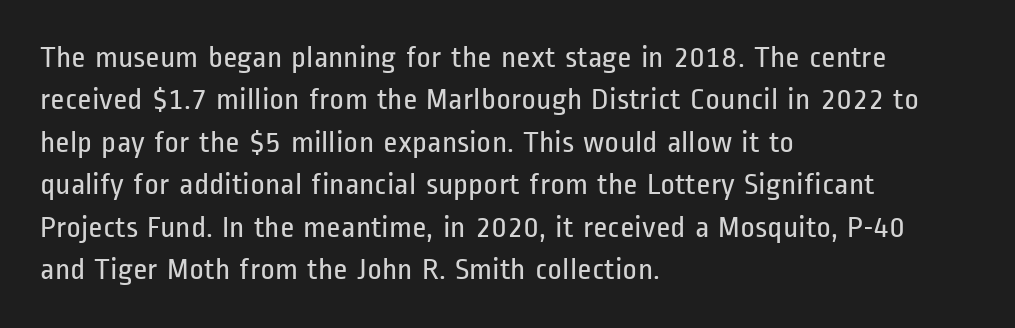
Q: Is the text bold? A: No.
Q: Is the text italic (slanted)? A: No, it is upright.
Q: Is the typeface a serif or a sans-serif typeface? A: Sans-serif.
Q: Is the text underlined? A: No.
Q: How is the paragraph aligned? A: Left-aligned.
Q: Is the spacing between letters normal or unusually wide? A: Normal.
Q: Is the spacing between lines tight, normal or loose? A: Normal.
Q: Width (condensed, normal, or wide)? A: Condensed.
Q: Stroke contrast? A: Low.
Q: x-height? A: Medium.
Q: Monospaced? A: No.
